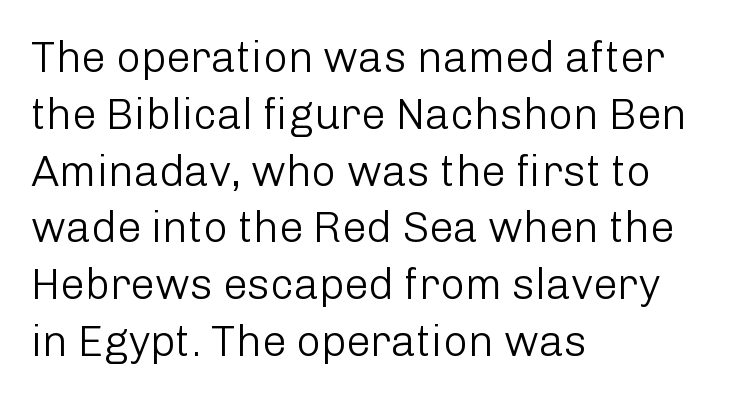
The foot of each line stays bare and open. Do the characters align in a grid? No, the font is proportional. The paragraph shown leans on its left margin. Weight: in the light-to-regular range.
